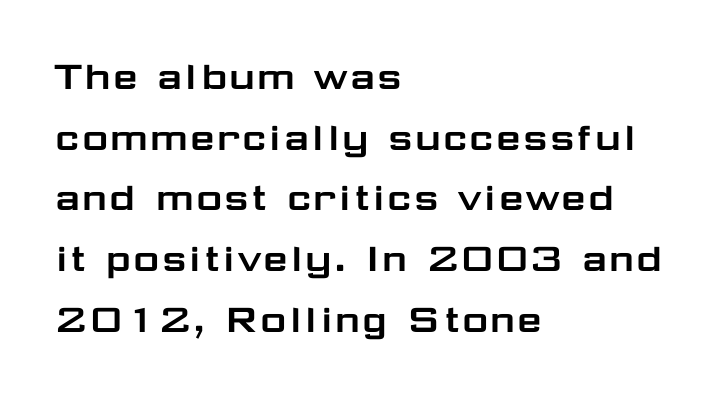
Q: Is the text italic (slanted)? A: No, it is upright.
Q: Is the typeface a serif or a sans-serif typeface? A: Sans-serif.
Q: Is the text underlined? A: No.
Q: How is the paragraph aligned? A: Left-aligned.
Q: Is the spacing between letters normal or unusually wide? A: Normal.
Q: Is the spacing between lines tight, normal or loose? A: Normal.
Q: Width (condensed, normal, or wide)? A: Wide.
Q: Stroke contrast? A: Low.
Q: x-height? A: Medium.
Q: Monospaced? A: No.
